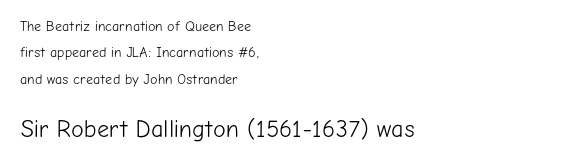
Q: Is the text bold? A: No.
Q: Is the text italic (slanted)? A: No, it is upright.
Q: Is the text underlined? A: No.
Q: How is the paragraph aligned? A: Left-aligned.
Q: Is the spacing between letters normal or unusually wide? A: Normal.
Q: Which block of text is set in a larger size, the first (top) or the second (bottom)? A: The second (bottom) one.
